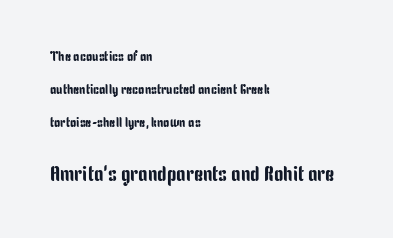
Compare the two chunks: the lower has the greater cap height. Caption: standard tracking, unaltered. A roman cut, with each character standing at attention. Compared with a centered layout, this one pins lines to the left instead. The words here are not underlined.
